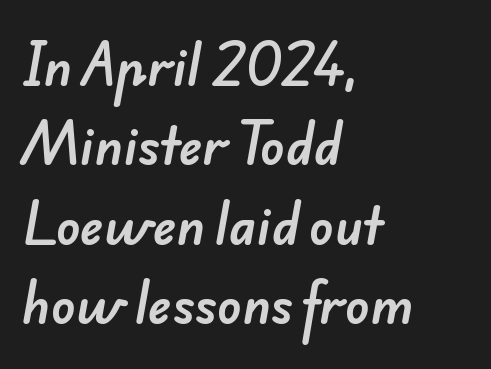
The image shows 50 px sans-serif type; set left-aligned, normal line spacing (1.59x), normal letter spacing, not underlined; low stroke contrast and a small x-height.
